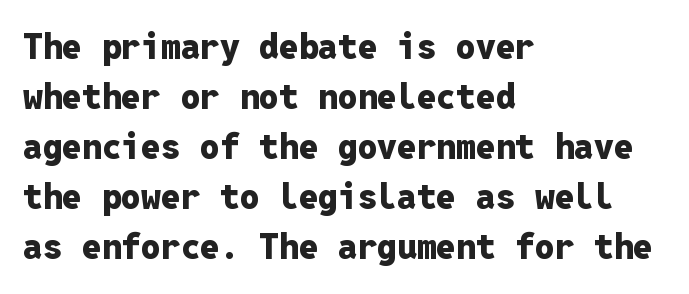
The image shows 35 px heavy sans-serif type, upright, monospaced; set left-aligned, normal line spacing (1.43x), normal letter spacing, not underlined; low stroke contrast and a medium x-height.
